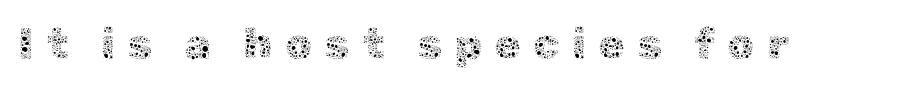
{"italic": "no", "bold": "no", "weight": "thin", "width": "normal", "x_height": "medium", "monospaced": "no", "underline": "no", "letter_spacing": "wide", "letter_spacing_em": 0.28, "glyph_px": 43}
